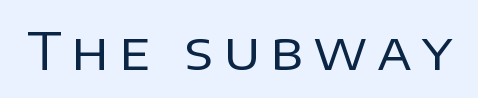
Does the type have serifs? No, each stem ends abruptly. A light-to-regular cut is what we see here. The words here are not underlined. You can tell it's not italic because the verticals are truly vertical.
